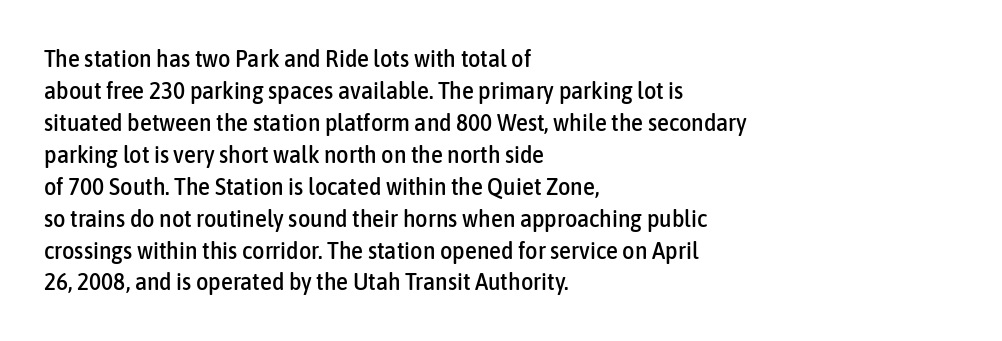
No italicization has been applied; the sample stays upright. The vertical gap from one line to the next is medium. Standard letterfit; no display-style spreading of the glyphs. The passage is arranged the way most books set body copy — flush left. Rule under the text: the space is simply empty.
